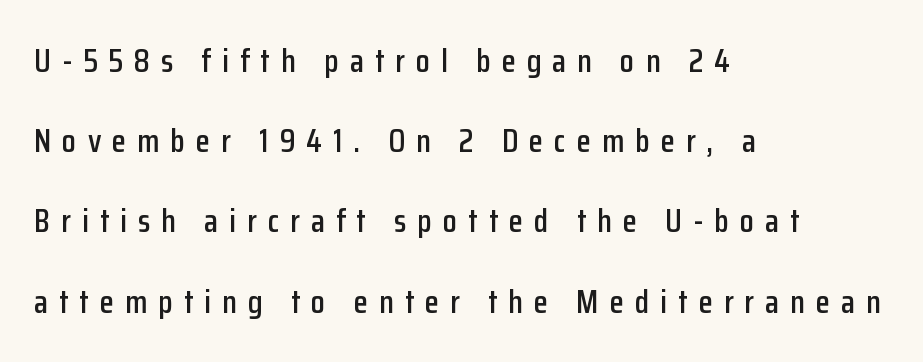
A roman cut, with each character standing at attention. Clear beneath every line of the passage. Regarding serifs, this sample does without them. Line spacing here is loose. The compositor pushed each line to the left boundary. Compared with typical body copy, the letter spacing here is much looser.
